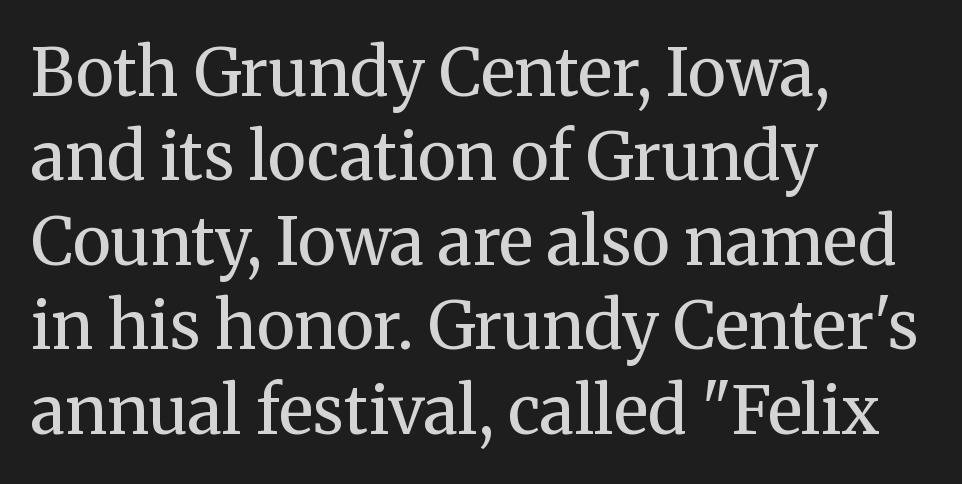
Here the designer chose a conventional face with non-uniform glyph widths. Typographically, this falls in the serif category. Line spacing here is normal. Stem width sits at or under what a default text font uses. This rendering uses left alignment, leaving the right contour irregular. Bare-footed words on every line.
